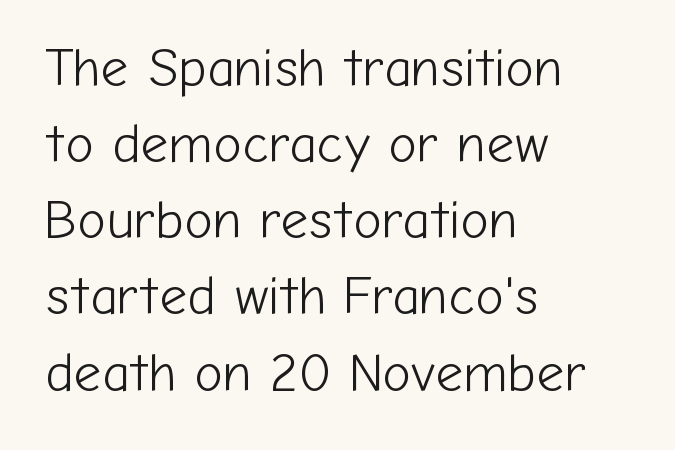
The image shows 54 px light sans-serif type, upright; set left-aligned, normal line spacing (1.41x), normal letter spacing, not underlined; low stroke contrast and a medium x-height.
